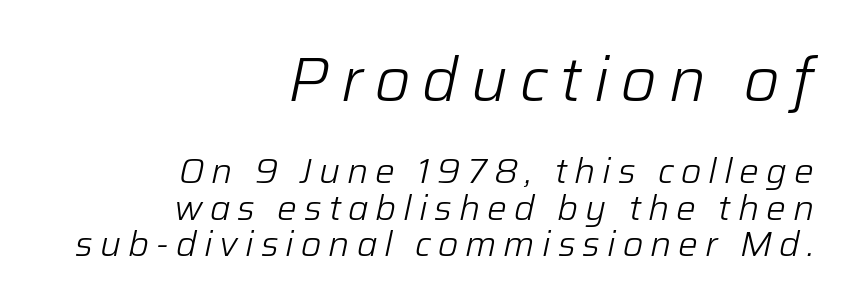
In terms of letterspacing, this is a distinctly airy, spread setting. A student would notice the top passage is typeset larger than what follows. Leading is clearly below the norm, producing a dense column. Italic? Definitely — the glyphs are oblique.
